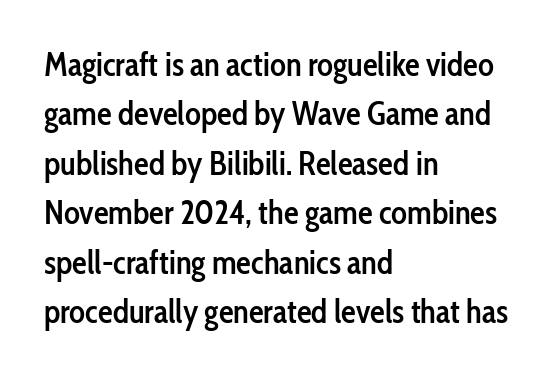
Q: Is the text bold? A: Semi-bold.
Q: Is the text italic (slanted)? A: No, it is upright.
Q: Is the typeface a serif or a sans-serif typeface? A: Sans-serif.
Q: Is the text underlined? A: No.
Q: How is the paragraph aligned? A: Left-aligned.
Q: Is the spacing between letters normal or unusually wide? A: Normal.
Q: Is the spacing between lines tight, normal or loose? A: Normal.
Q: Width (condensed, normal, or wide)? A: Condensed.
Q: Stroke contrast? A: Low.
Q: x-height? A: Medium.
Q: Monospaced? A: No.
